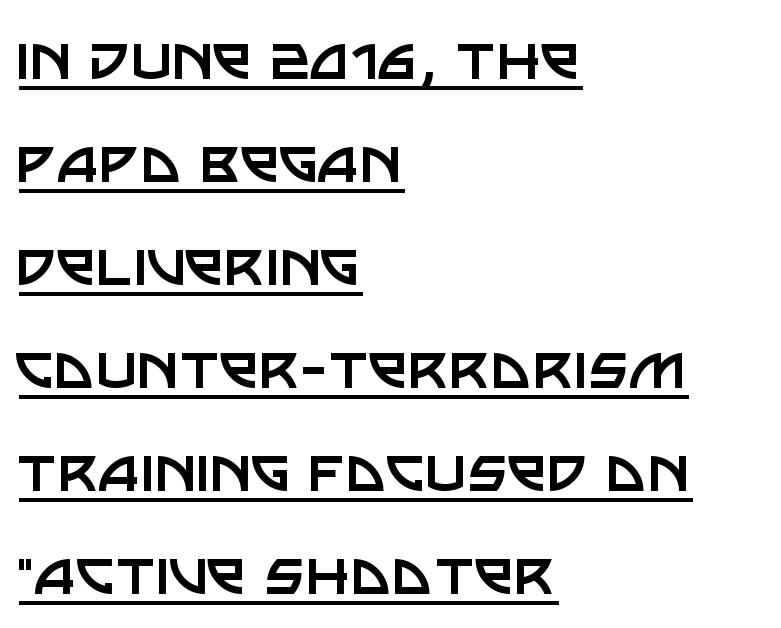
The image shows 71 px regular-weight sans-serif type, upright; set left-aligned, normal line spacing (1.45x), normal letter spacing, underlined; low stroke contrast and a large x-height.
